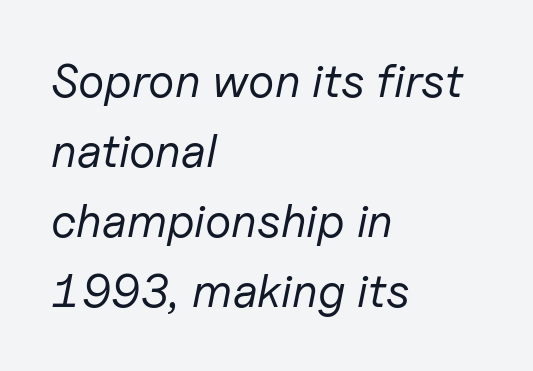
Q: Is the text bold? A: No.
Q: Is the text italic (slanted)? A: Yes, it leans right by about 11 degrees.
Q: Is the text underlined? A: No.
Q: How is the paragraph aligned? A: Left-aligned.
Q: Is the spacing between letters normal or unusually wide? A: Normal.
Q: Is the spacing between lines tight, normal or loose? A: Normal.
Q: Width (condensed, normal, or wide)? A: Normal.
Q: Stroke contrast? A: Low.
Q: x-height? A: Medium.
Q: Monospaced? A: No.
